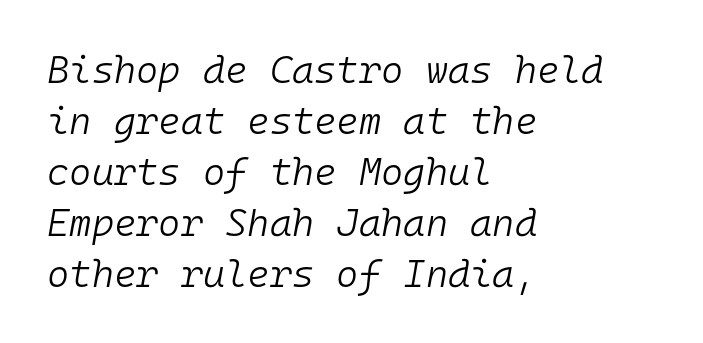
Summary of weight: not heavy and not bold. A classic flush-left, rag-right setting is used for this passage. Think of a typewriter: that constant character pitch is what you see here. A bare baseline throughout the passage. The whole block is typeset with a tilt. No extra tracking has been applied to these lines.
